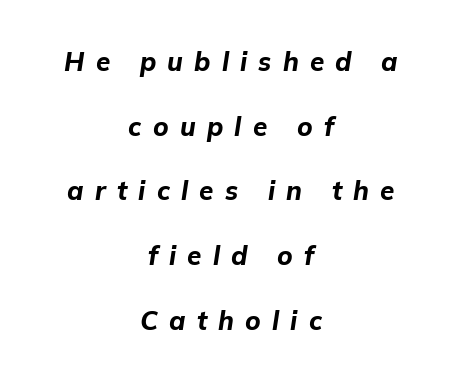
Style check: oblique. Does extra space separate the letters? Yes, quite a lot of it. I'd describe the lettering as bold — thick and assertive. Visually the block forms a symmetrical silhouette, jagged on both flanks. Honestly, there is no underline to notice here at all.
